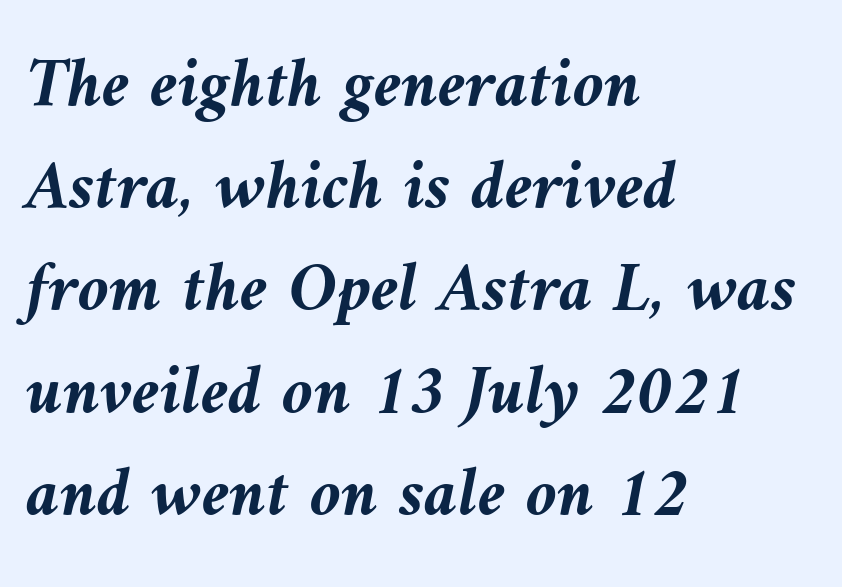
Q: Is the text bold? A: Yes.
Q: Is the text italic (slanted)? A: Yes, it leans left by about 10 degrees.
Q: Is the text underlined? A: No.
Q: How is the paragraph aligned? A: Left-aligned.
Q: Is the spacing between letters normal or unusually wide? A: Normal.
Q: Is the spacing between lines tight, normal or loose? A: Normal.
Q: Width (condensed, normal, or wide)? A: Normal.
Q: Stroke contrast? A: Medium.
Q: x-height? A: Medium.
Q: Monospaced? A: No.
